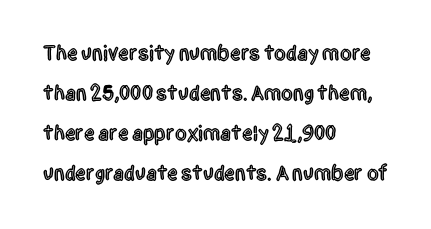
Q: Is the text italic (slanted)? A: No, it is upright.
Q: Is the text underlined? A: No.
Q: How is the paragraph aligned? A: Left-aligned.
Q: Is the spacing between letters normal or unusually wide? A: Normal.
Q: Is the spacing between lines tight, normal or loose? A: Loose.
